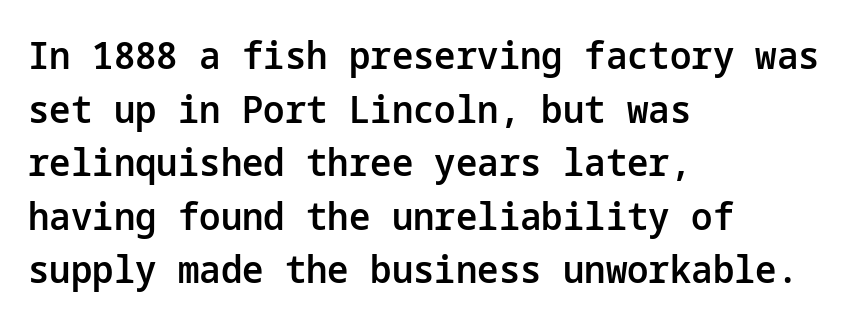
Quick note: interline space is typical. If you drew a line through each stem, it would be perfectly vertical. What kind of face is this? One without serifs — a sans. Descenders are the only things crossing below the line. How heavy is the stroke? Medium-heavy — a semibold, shy of bold.
